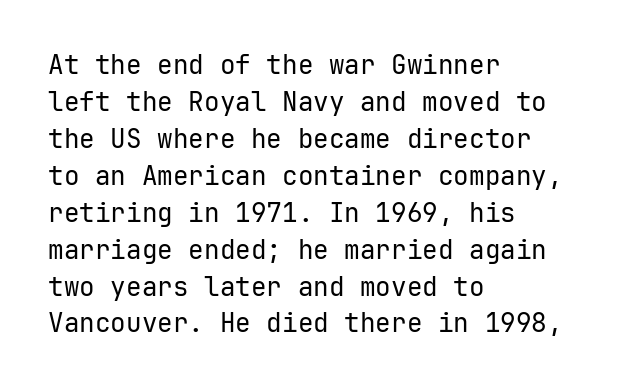
Rule under the text: the space is simply empty. The tracking reads as untouched default to a designer's eye. Compared with a typical body face, this is equally light or lighter still. A student would call this left alignment; a typographer would say flush left, rag right. The rows are spaced the way most documents space them.
